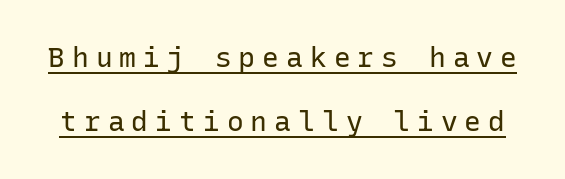
Looks like someone drew a line under every word here. The strokes are not fattened; the text isn't bold. Examine the stroke ends and you'll find no serifs. These lines were composed using upright roman letters. Here the designer chose a console-style face with uniform glyph widths.
